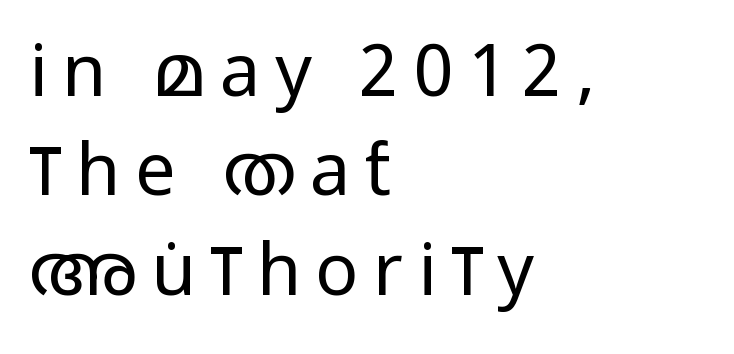
Is there much room between lines? A standard amount, neither cramped nor airy. You could not count columns in this text — the font is proportionally spaced. Compared with typical body copy, the letter spacing here is much looser. The typeface has the unassuming heft of standard copy or less.
